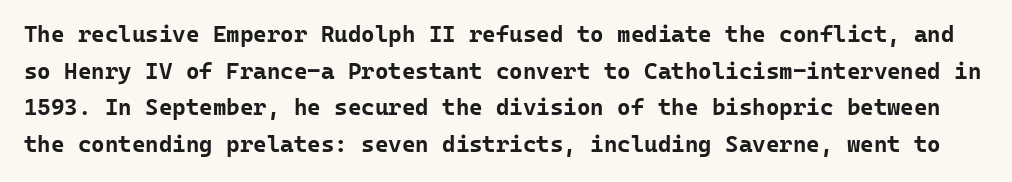
The image shows 23 px bold type, upright; set normal line spacing (1.59x), normal letter spacing, not underlined.
